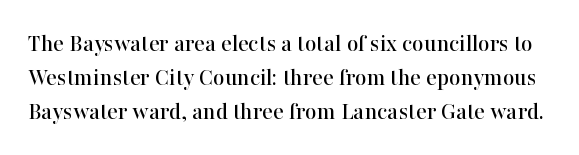
The image shows 25 px text type, upright; set normal line spacing (1.36x), normal letter spacing, not underlined.
